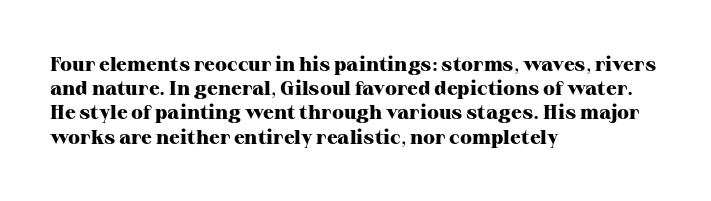
The image shows 20 px bold type, upright; set left-aligned, line spacing 1.21x, normal letter spacing, not underlined.
